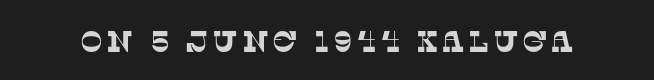
The image shows 30 px serif type; set not underlined; low stroke contrast and a large x-height.
